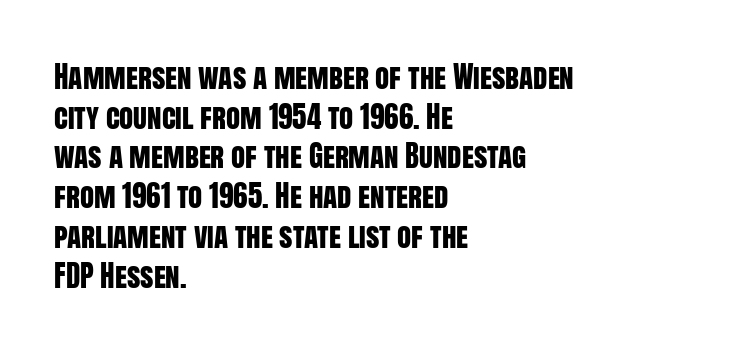
{"serif": "no", "italic": "no", "width": "condensed", "stroke_contrast": "low", "x_height": "large", "monospaced": "no", "underline": "no", "align": "left", "line_spacing": "normal", "line_spacing_ratio": 1.37, "letter_spacing": "normal", "letter_spacing_em": 0.0, "glyph_px": 29}
